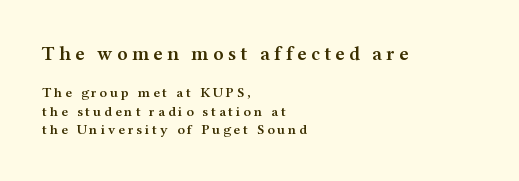
{"italic": "no", "bold": "semi", "underline": "no", "align": "left", "line_spacing": "normal", "line_spacing_ratio": 1.32, "letter_spacing": "wide", "letter_spacing_em": 0.21, "larger_block": "first", "size_ratio": 1.43, "glyph_px": 20}
